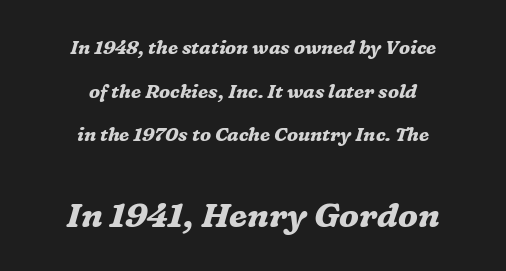
Q: Is the text bold? A: Yes.
Q: Is the text italic (slanted)? A: Yes, it leans right by about 16 degrees.
Q: Is the typeface a serif or a sans-serif typeface? A: Serif.
Q: Is the text underlined? A: No.
Q: How is the paragraph aligned? A: Centered.
Q: Is the spacing between letters normal or unusually wide? A: Normal.
Q: Is the spacing between lines tight, normal or loose? A: Loose.
Q: Which block of text is set in a larger size, the first (top) or the second (bottom)? A: The second (bottom) one.
Q: Width (condensed, normal, or wide)? A: Normal.
Q: Stroke contrast? A: Medium.
Q: x-height? A: Medium.
Q: Monospaced? A: No.
